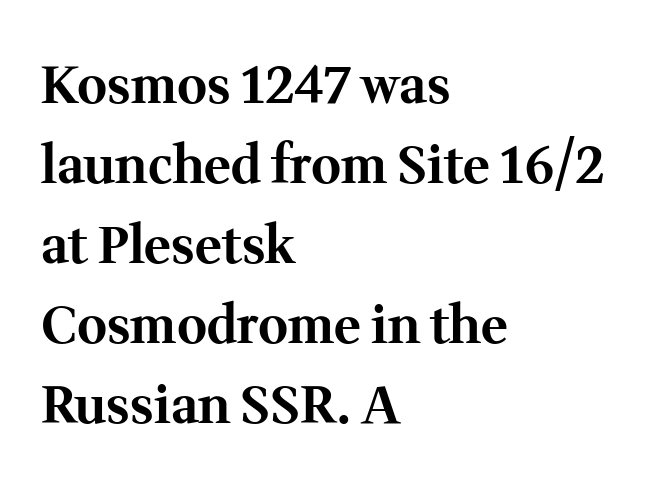
Quick note: underline off. Short note: letters normally spaced. Examine the stroke ends and you'll spot serifs. Is there much room between lines? A standard amount, neither cramped nor airy. Reading down the block, your eye returns to a fixed left position each line.
